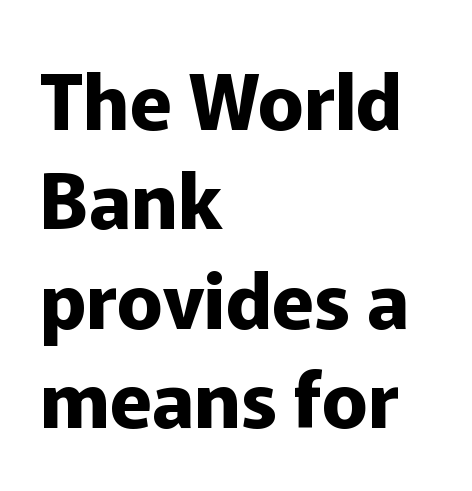
Q: Is the text bold? A: Yes.
Q: Is the text italic (slanted)? A: No, it is upright.
Q: Is the typeface a serif or a sans-serif typeface? A: Sans-serif.
Q: Is the text underlined? A: No.
Q: How is the paragraph aligned? A: Left-aligned.
Q: Is the spacing between letters normal or unusually wide? A: Normal.
Q: Is the spacing between lines tight, normal or loose? A: Normal.
Q: Width (condensed, normal, or wide)? A: Normal.
Q: Stroke contrast? A: Low.
Q: x-height? A: Medium.
Q: Monospaced? A: No.
